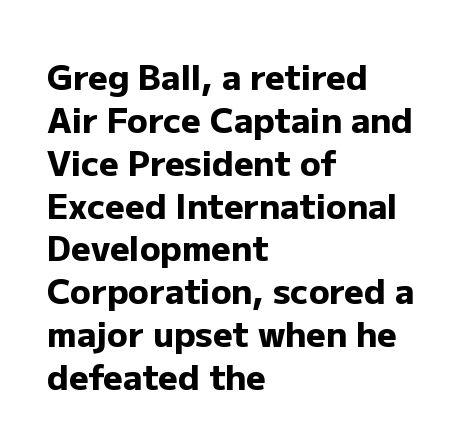
{"serif": "no", "italic": "no", "bold": "yes", "weight": "heavy", "width": "normal", "stroke_contrast": "low", "x_height": "medium", "monospaced": "no", "underline": "no", "align": "left", "line_spacing": "normal", "line_spacing_ratio": 1.26, "letter_spacing": "normal", "letter_spacing_em": 0.0, "glyph_px": 34}
